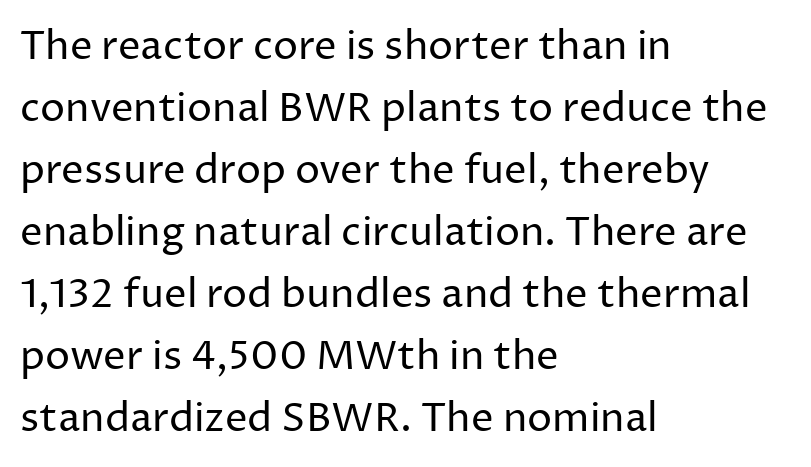
The image shows 40 px regular-weight sans-serif type, upright; set left-aligned, normal line spacing (1.55x), normal letter spacing, not underlined; low stroke contrast and a medium x-height.
